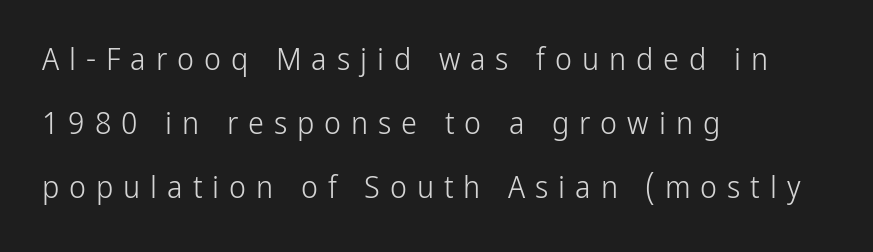
The image shows 32 px light, condensed sans-serif type, upright; set left-aligned, loose line spacing (2.0x), unusually wide letter spacing (+0.31 em), not underlined; low stroke contrast and a medium x-height.
